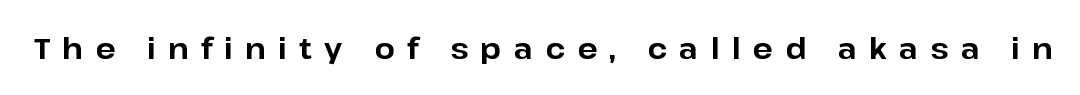
The image shows 29 px bold sans-serif type, upright; set unusually wide letter spacing (+0.42 em), not underlined; low stroke contrast and a medium x-height.
